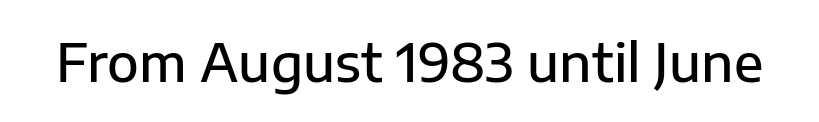
Q: Is the text bold? A: Semi-bold.
Q: Is the text italic (slanted)? A: No, it is upright.
Q: Is the typeface a serif or a sans-serif typeface? A: Sans-serif.
Q: Is the text underlined? A: No.
Q: Is the spacing between letters normal or unusually wide? A: Normal.
Q: Width (condensed, normal, or wide)? A: Normal.
Q: Stroke contrast? A: Low.
Q: x-height? A: Medium.
Q: Monospaced? A: No.
